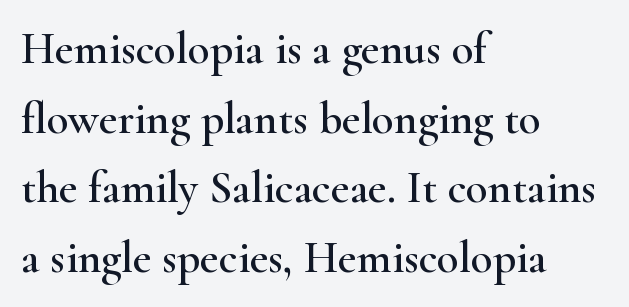
In CSS terms this would be text-align: left. Nobody drew a line under any word here. The specimen reads as upright at a glance. Characters follow at the spacing the type designer built in. The passage shown is typed in a proportional face where columns would drift.
